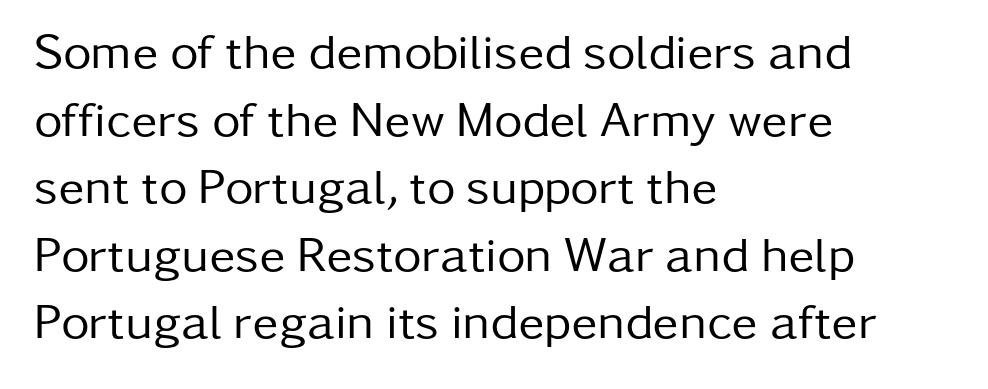
{"serif": "no", "italic": "no", "bold": "no", "weight": "regular", "width": "normal", "stroke_contrast": "low", "x_height": "medium", "monospaced": "no", "underline": "no", "align": "left", "line_spacing": "normal", "line_spacing_ratio": 1.38, "letter_spacing": "normal", "letter_spacing_em": 0.0, "glyph_px": 49}
